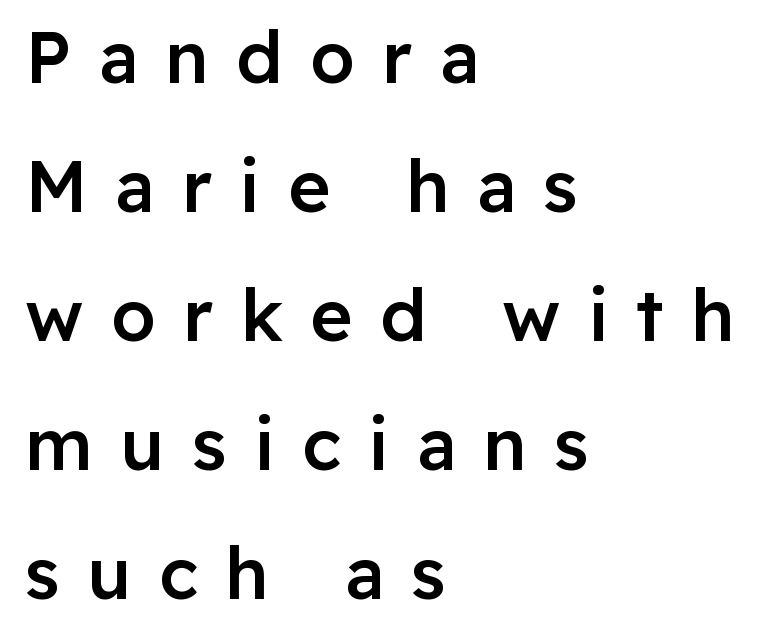
Q: Is the text bold? A: Semi-bold.
Q: Is the text italic (slanted)? A: No, it is upright.
Q: Is the typeface a serif or a sans-serif typeface? A: Sans-serif.
Q: Is the text underlined? A: No.
Q: How is the paragraph aligned? A: Left-aligned.
Q: Is the spacing between letters normal or unusually wide? A: Unusually wide.
Q: Width (condensed, normal, or wide)? A: Normal.
Q: Stroke contrast? A: Low.
Q: x-height? A: Medium.
Q: Monospaced? A: No.
